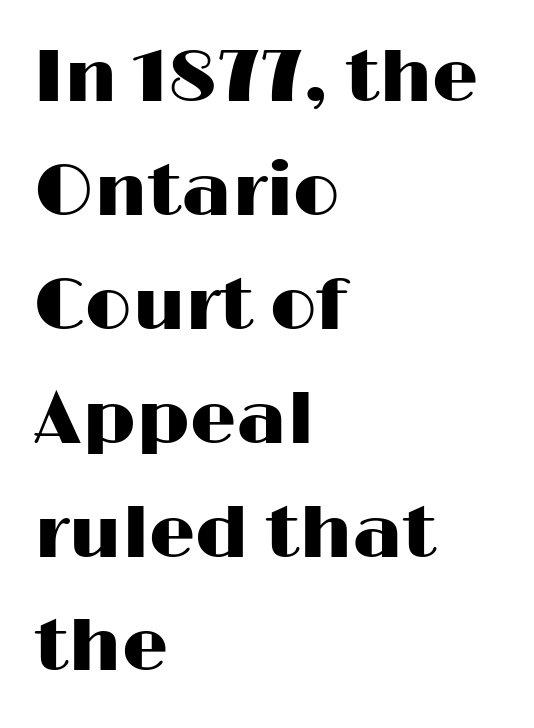
{"serif": "no", "italic": "no", "width": "wide", "stroke_contrast": "high", "x_height": "medium", "monospaced": "no", "underline": "no", "align": "left", "line_spacing": "normal", "line_spacing_ratio": 1.56, "letter_spacing": "normal", "letter_spacing_em": 0.0, "glyph_px": 73}
